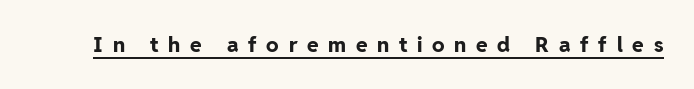
The image shows 21 px bold type, upright; set unusually wide letter spacing (+0.46 em), underlined.
